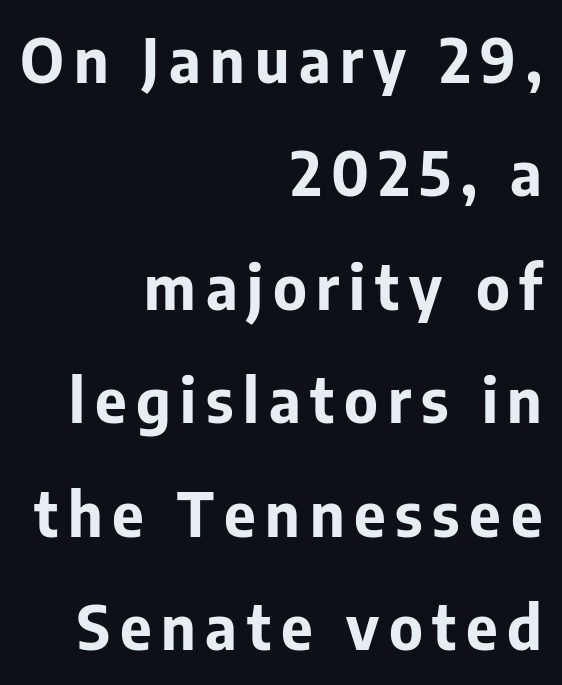
The image shows 61 px bold sans-serif type, upright; set right-aligned, line spacing 1.86x, not underlined; low stroke contrast and a medium x-height.
